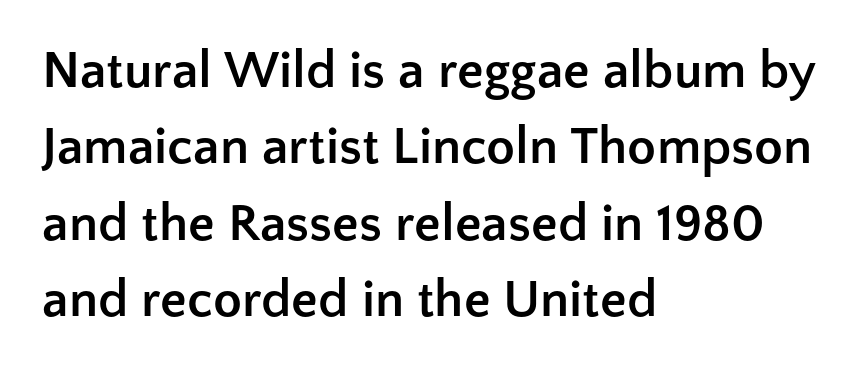
Q: Is the text bold? A: Yes.
Q: Is the text italic (slanted)? A: No, it is upright.
Q: Is the typeface a serif or a sans-serif typeface? A: Sans-serif.
Q: Is the text underlined? A: No.
Q: How is the paragraph aligned? A: Left-aligned.
Q: Is the spacing between letters normal or unusually wide? A: Normal.
Q: Is the spacing between lines tight, normal or loose? A: Normal.
Q: Width (condensed, normal, or wide)? A: Normal.
Q: Stroke contrast? A: Low.
Q: x-height? A: Medium.
Q: Monospaced? A: No.
